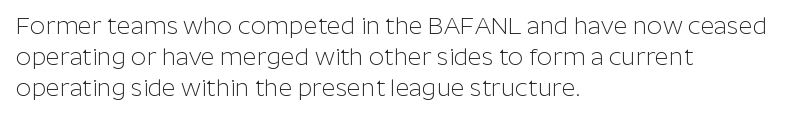
Q: Is the text bold? A: No.
Q: Is the text italic (slanted)? A: No, it is upright.
Q: Is the text underlined? A: No.
Q: How is the paragraph aligned? A: Left-aligned.
Q: Is the spacing between letters normal or unusually wide? A: Normal.
Q: Is the spacing between lines tight, normal or loose? A: Normal.
